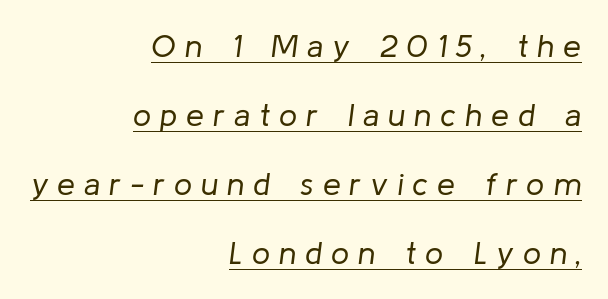
{"italic": "yes", "lean": "right", "slant_degrees": 8, "bold": "no", "weight": "regular", "width": "normal", "stroke_contrast": "low", "x_height": "medium", "monospaced": "no", "underline": "yes", "align": "right", "line_spacing": "loose", "line_spacing_ratio": 2.16, "letter_spacing": "wide", "letter_spacing_em": 0.28, "glyph_px": 32}
